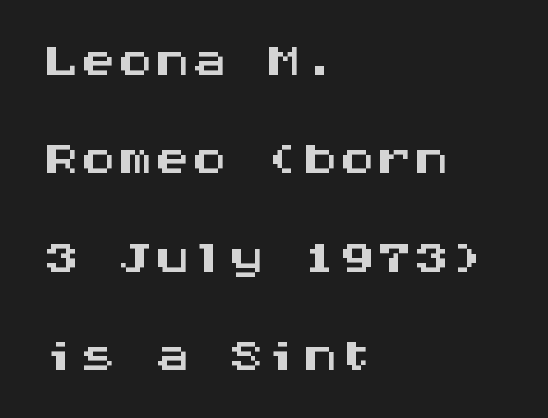
Reading down the column, the eye jumps a familiar distance to each next line. How are the letters spaced? Ordinarily, with no added tracking. To sum up the face: it is a sans, with no serifs. Descender tails drop into unmarked territory.
